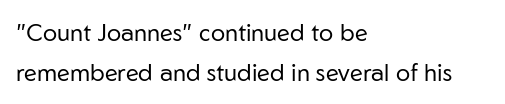
The image shows 24 px text type, upright; set left-aligned, normal line spacing (1.67x), normal letter spacing, not underlined.
